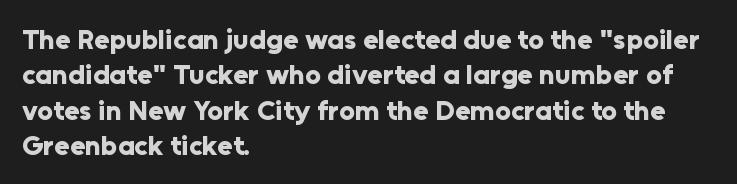
The image shows 28 px bold sans-serif type, upright; set left-aligned, normal line spacing (1.26x), normal letter spacing, not underlined; low stroke contrast and a medium x-height.
